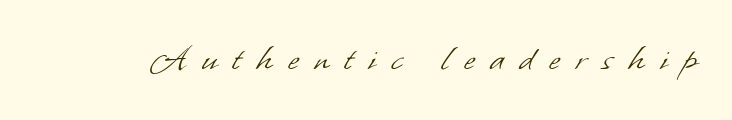
Only glyphs here, with clear space below each row. There is plenty of visible air inserted between adjacent glyphs. Examine the stroke ends and you'll find no serifs. The letters advance in unequal steps, a hallmark of proportional type. Summary of weight: not heavy and not bold.
